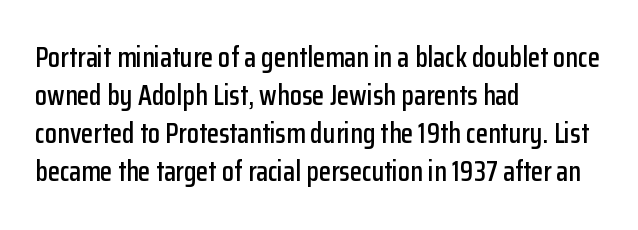
The image shows 28 px condensed sans-serif type, upright; set left-aligned, normal line spacing (1.36x), normal letter spacing, not underlined; low stroke contrast and a medium x-height.
